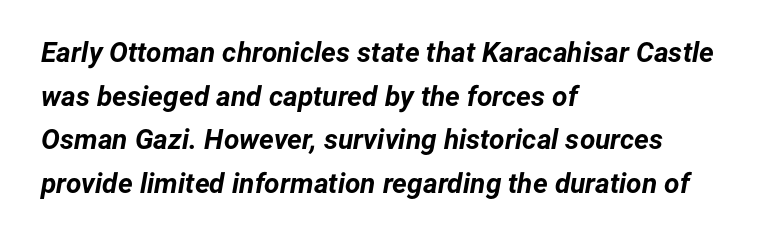
This sample uses plain, unmodified letter spacing. The vertical gap from one line to the next is medium. The letters advance in unequal steps, a hallmark of proportional type. Bold? Absolutely — the strokes are thick and heavy. The gap between lines stays unmarked. Notice how the passage keeps a crisp vertical edge on the left only.
